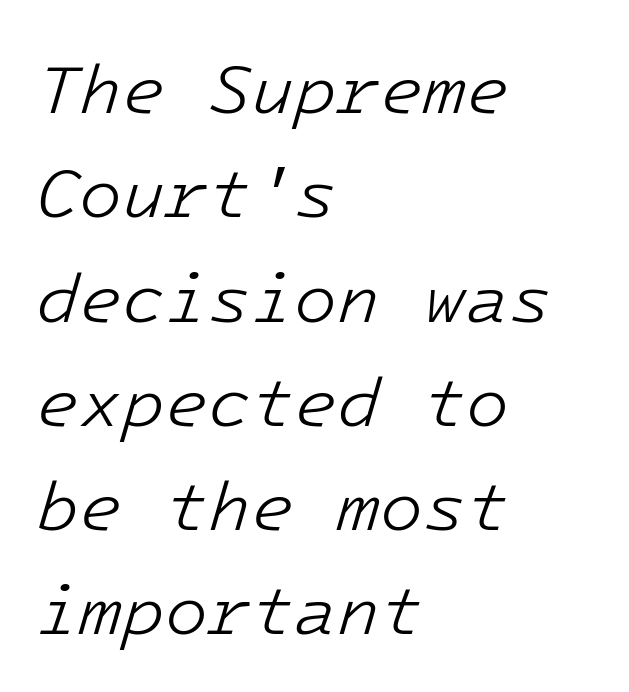
{"italic": "yes", "lean": "right", "slant_degrees": 16, "bold": "no", "weight": "light", "width": "normal", "stroke_contrast": "low", "x_height": "medium", "underline": "no", "align": "left", "line_spacing": "normal", "line_spacing_ratio": 1.49, "letter_spacing": "normal", "letter_spacing_em": 0.0, "glyph_px": 70}
